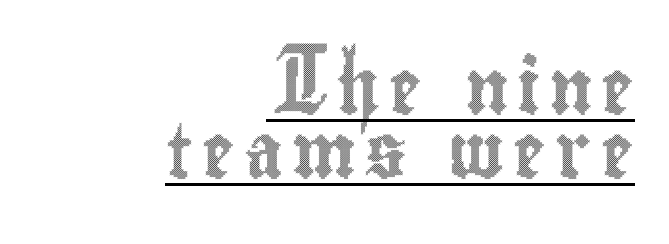
{"italic": "no", "width": "condensed", "x_height": "small", "monospaced": "no", "underline": "yes", "align": "right", "line_spacing_ratio": 1.19, "glyph_px": 54}
